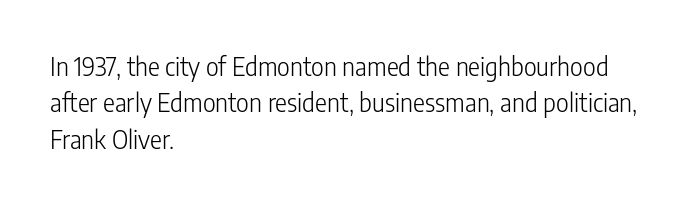
The image shows 25 px text type, upright; set left-aligned, normal line spacing (1.46x), normal letter spacing, not underlined.
